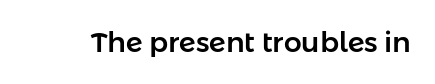
The image shows 28 px sans-serif type, upright; set normal letter spacing, not underlined; low stroke contrast and a medium x-height.
